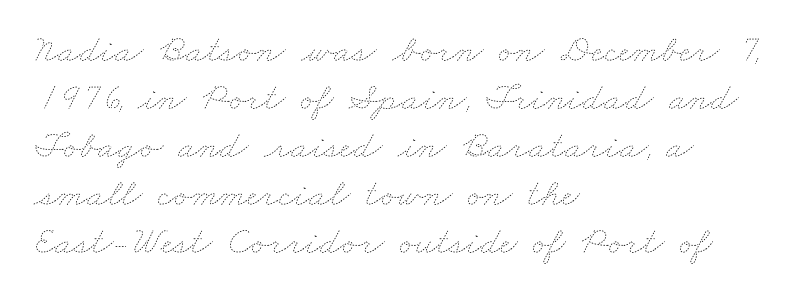
Q: Is the text bold? A: No.
Q: Is the text underlined? A: No.
Q: How is the paragraph aligned? A: Left-aligned.
Q: Is the spacing between letters normal or unusually wide? A: Normal.
Q: Width (condensed, normal, or wide)? A: Wide.
Q: Stroke contrast? A: Low.
Q: x-height? A: Small.
Q: Monospaced? A: No.
